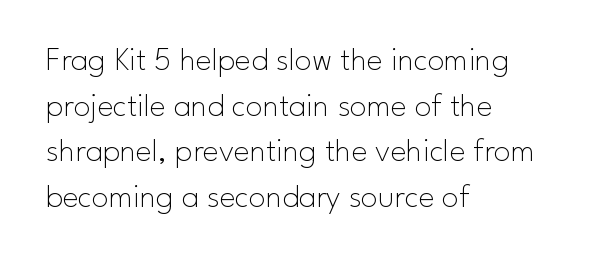
Q: Is the text bold? A: No.
Q: Is the text italic (slanted)? A: No, it is upright.
Q: Is the typeface a serif or a sans-serif typeface? A: Sans-serif.
Q: Is the text underlined? A: No.
Q: How is the paragraph aligned? A: Left-aligned.
Q: Is the spacing between letters normal or unusually wide? A: Normal.
Q: Is the spacing between lines tight, normal or loose? A: Normal.
Q: Width (condensed, normal, or wide)? A: Normal.
Q: Stroke contrast? A: Low.
Q: x-height? A: Small.
Q: Monospaced? A: No.
